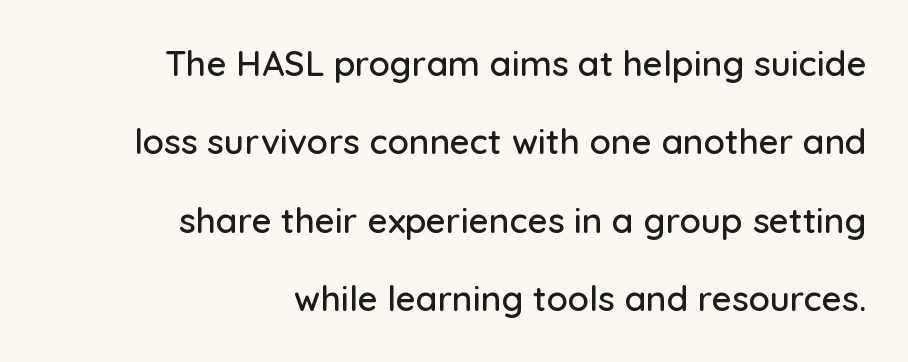
Q: Is the text italic (slanted)? A: No, it is upright.
Q: Is the typeface a serif or a sans-serif typeface? A: Sans-serif.
Q: Is the text underlined? A: No.
Q: How is the paragraph aligned? A: Right-aligned.
Q: Is the spacing between letters normal or unusually wide? A: Normal.
Q: Is the spacing between lines tight, normal or loose? A: Loose.
Q: Width (condensed, normal, or wide)? A: Normal.
Q: Stroke contrast? A: Low.
Q: x-height? A: Medium.
Q: Monospaced? A: No.
